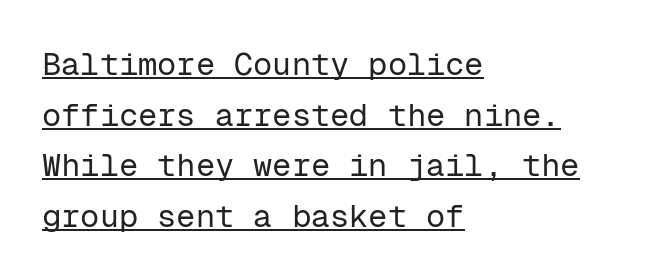
{"serif": "no", "italic": "no", "bold": "no", "weight": "regular", "width": "normal", "stroke_contrast": "low", "x_height": "medium", "monospaced": "yes", "underline": "yes", "align": "left", "line_spacing": "normal", "line_spacing_ratio": 1.58, "letter_spacing": "normal", "letter_spacing_em": 0.0, "glyph_px": 32}
